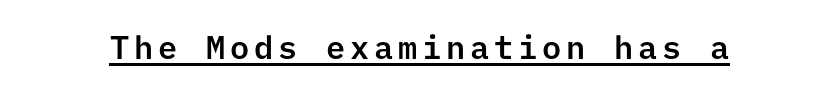
The image shows 32 px sans-serif type, upright; set underlined; low stroke contrast and a medium x-height.
